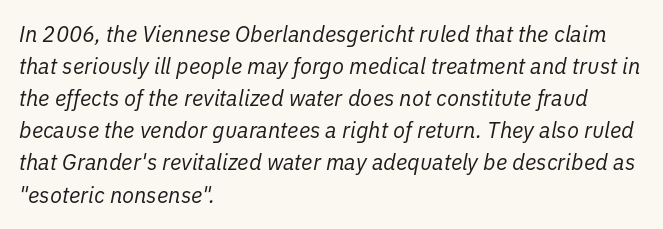
The image shows 22 px text type, italic (leaning right); set left-aligned, normal line spacing (1.46x), normal letter spacing, not underlined.
